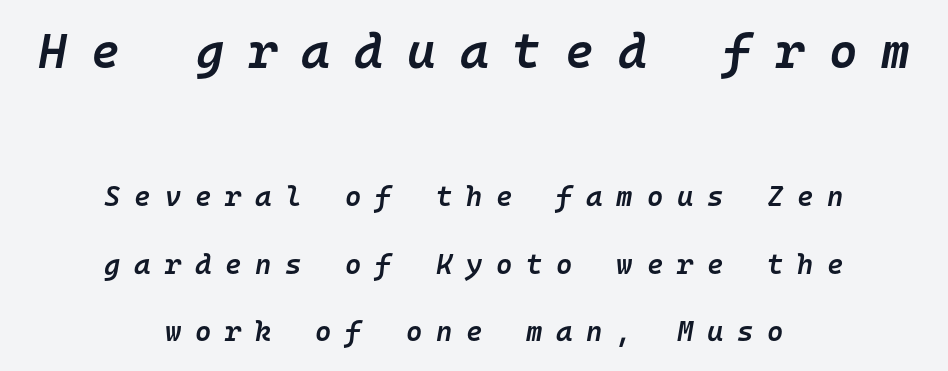
Q: Is the text bold? A: Semi-bold.
Q: Is the text italic (slanted)? A: Yes, it leans right by about 10 degrees.
Q: Is the text underlined? A: No.
Q: How is the paragraph aligned? A: Centered.
Q: Is the spacing between letters normal or unusually wide? A: Unusually wide.
Q: Is the spacing between lines tight, normal or loose? A: Loose.
Q: Which block of text is set in a larger size, the first (top) or the second (bottom)? A: The first (top) one.
Q: Width (condensed, normal, or wide)? A: Normal.
Q: Stroke contrast? A: Low.
Q: x-height? A: Medium.
Q: Monospaced? A: Yes.
